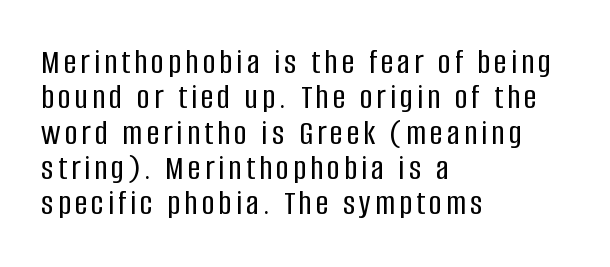
This sample uses a sans-serif face. Lines of text with bare space underneath. These lines are set flush left with a ragged right edge. The vertical gap from one line to the next is small. Character widths vary here, with narrow letters taking less room than wide ones.
